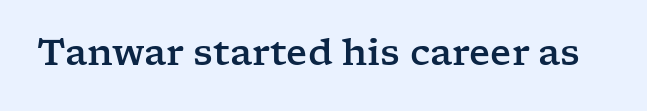
The image shows 36 px wide serif type, upright; set normal letter spacing, not underlined; low stroke contrast and a medium x-height.
